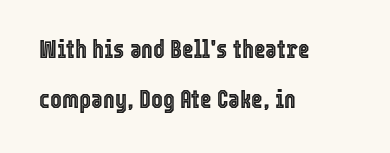
The lettering stays uniformly vertical, giving the passage a roman look. In terms of leading, this rendering errs on the spacious side. Leftover space on each line is placed entirely after the last word. Default kerning and tracking; the words read as compact shapes. Nobody drew a line under any word here.
